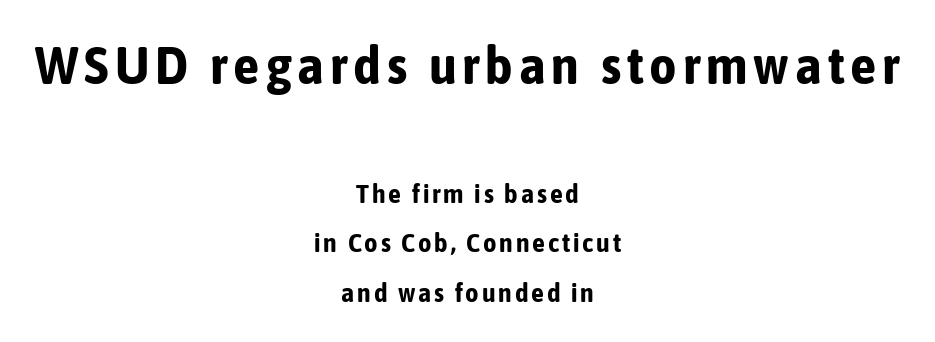
The image shows 53 px bold, condensed sans-serif type, upright; set centered, loose line spacing (1.91x), not underlined; the first (top) block is 2.04x larger; low stroke contrast and a medium x-height.
